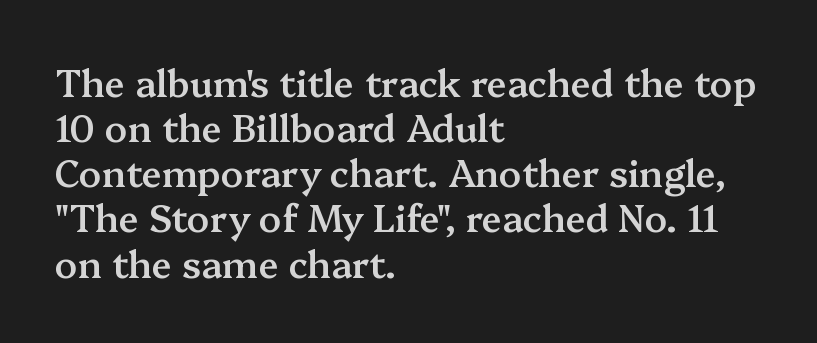
The image shows 37 px semibold serif type, upright; set left-aligned, line spacing 1.22x, normal letter spacing, not underlined; medium stroke contrast and a medium x-height.
